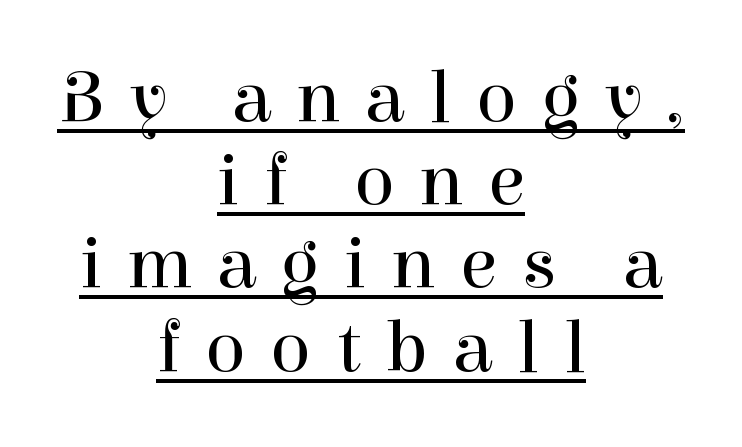
Q: Is the text bold? A: No.
Q: Is the text italic (slanted)? A: No, it is upright.
Q: Is the typeface a serif or a sans-serif typeface? A: Serif.
Q: Is the text underlined? A: Yes.
Q: How is the paragraph aligned? A: Centered.
Q: Is the spacing between letters normal or unusually wide? A: Unusually wide.
Q: Is the spacing between lines tight, normal or loose? A: Tight.
Q: Width (condensed, normal, or wide)? A: Normal.
Q: Stroke contrast? A: High.
Q: x-height? A: Medium.
Q: Monospaced? A: No.
